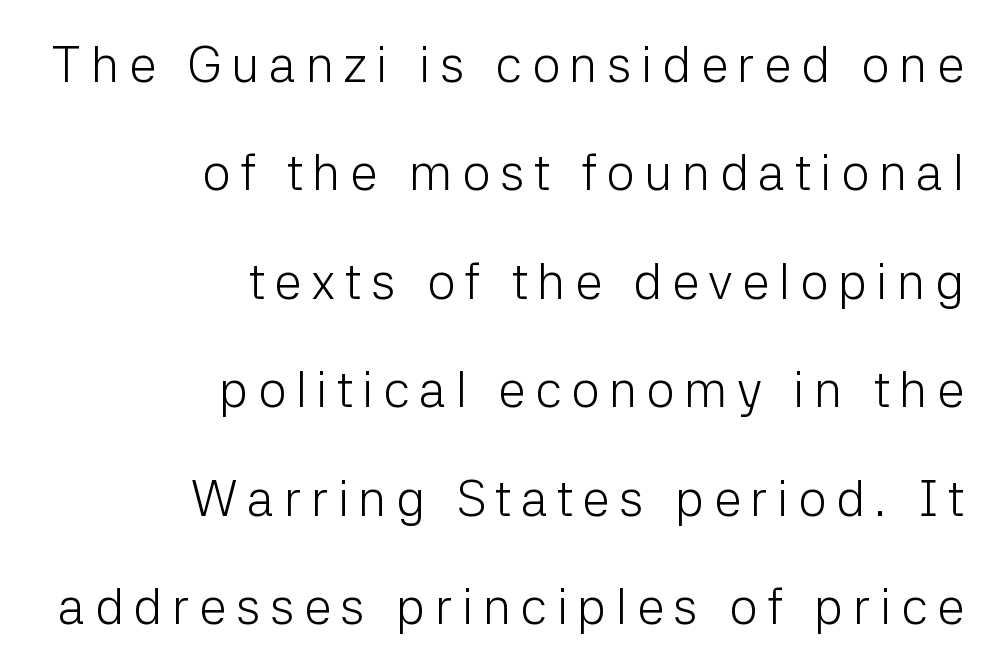
{"serif": "no", "italic": "no", "bold": "no", "weight": "light", "width": "normal", "stroke_contrast": "low", "x_height": "medium", "monospaced": "no", "underline": "no", "align": "right", "line_spacing": "loose", "line_spacing_ratio": 2.17, "glyph_px": 50}
